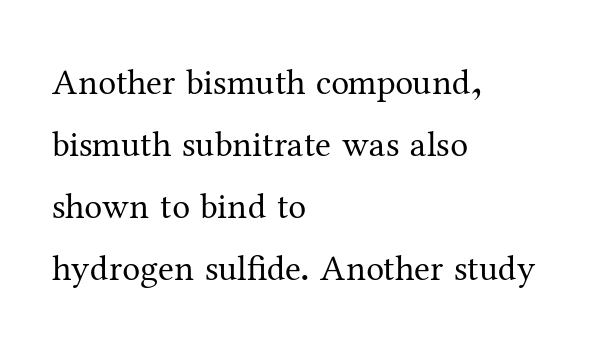
{"serif": "yes", "italic": "no", "bold": "no", "weight": "regular", "width": "normal", "stroke_contrast": "medium", "x_height": "medium", "monospaced": "no", "underline": "no", "align": "left", "line_spacing_ratio": 1.72, "letter_spacing": "normal", "letter_spacing_em": 0.0, "glyph_px": 36}
